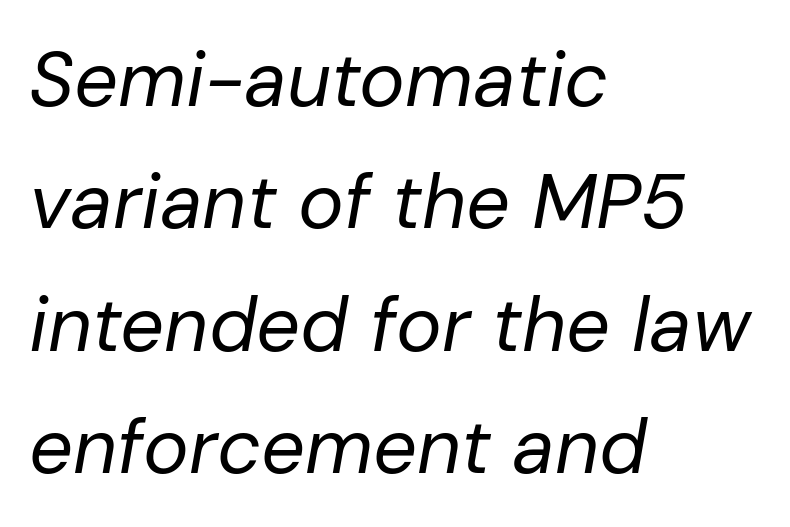
Compared with typical paragraphs, the rows here are spaced about the same. This rendering leaves character spacing at its baseline value. Note the varied advance widths — an 'i' is clearly narrower than an 'm'. Notice how the passage keeps a crisp vertical edge on the left only. Emphasis-style slanted type is in use. Stems here are at most as thick as an everyday book face.
